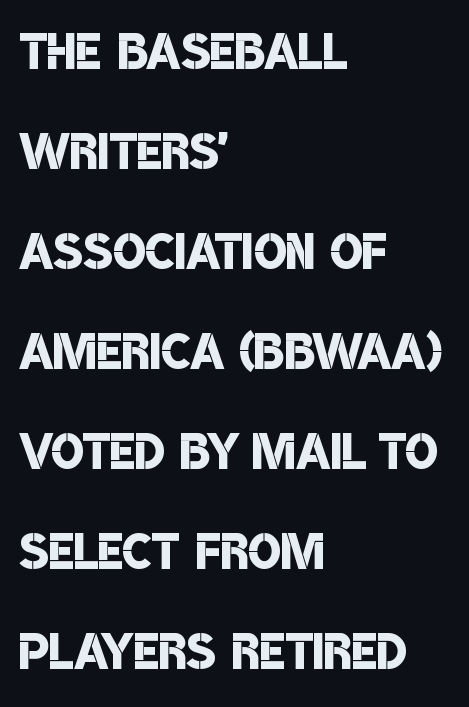
Q: Is the text bold? A: Semi-bold.
Q: Is the typeface a serif or a sans-serif typeface? A: Sans-serif.
Q: Is the text underlined? A: No.
Q: How is the paragraph aligned? A: Left-aligned.
Q: Is the spacing between letters normal or unusually wide? A: Normal.
Q: Is the spacing between lines tight, normal or loose? A: Normal.
Q: Width (condensed, normal, or wide)? A: Condensed.
Q: Stroke contrast? A: Low.
Q: x-height? A: Large.
Q: Monospaced? A: No.
